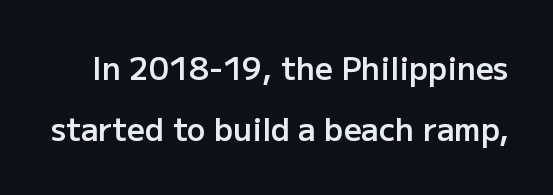
{"serif": "no", "italic": "no", "bold": "semi", "weight": "semibold", "width": "normal", "stroke_contrast": "low", "x_height": "medium", "monospaced": "no", "underline": "no", "line_spacing": "loose", "line_spacing_ratio": 1.98, "letter_spacing": "normal", "letter_spacing_em": 0.0, "glyph_px": 31}
